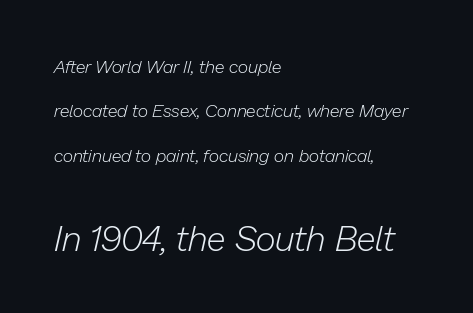
Students, observe: this is what heavily led, spacious text looks like. A bare baseline throughout the passage. The lower block of text is set noticeably larger than the block above it. Weight: not bold — regular or lighter. Would a proofreader flag this as italicized? Yes.
